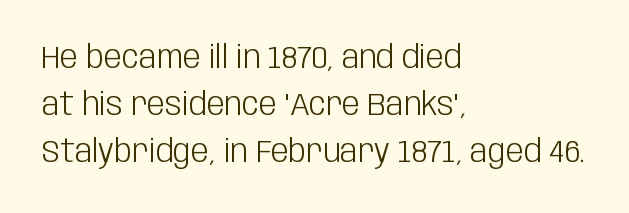
The lettering stays uniformly vertical, giving the passage a roman look. This sample has the flowing, uneven cadence of proportional lettering. Plain, unruled lines of type. Note: no serifs on the glyphs. Is the letter spacing exaggerated? No — it looks like the ordinary default.
